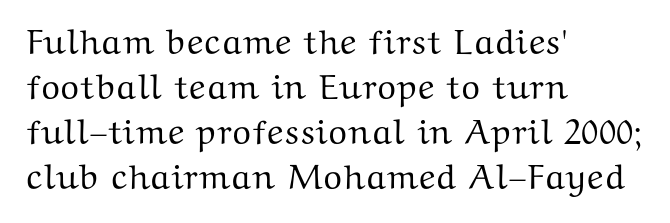
{"serif": "yes", "italic": "no", "width": "wide", "stroke_contrast": "medium", "x_height": "medium", "monospaced": "no", "underline": "no", "align": "left", "line_spacing": "normal", "line_spacing_ratio": 1.29, "letter_spacing": "normal", "letter_spacing_em": 0.0, "glyph_px": 35}
